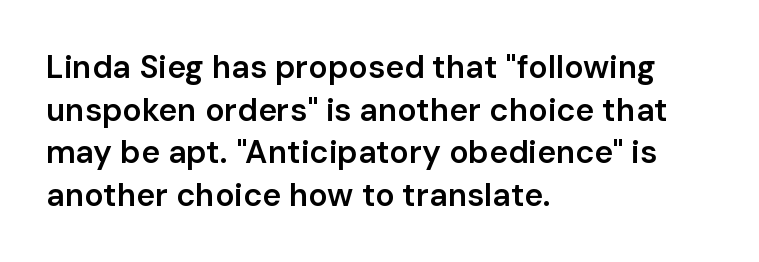
The image shows 32 px semibold sans-serif type, upright; set left-aligned, normal line spacing (1.33x), normal letter spacing, not underlined; low stroke contrast and a medium x-height.
